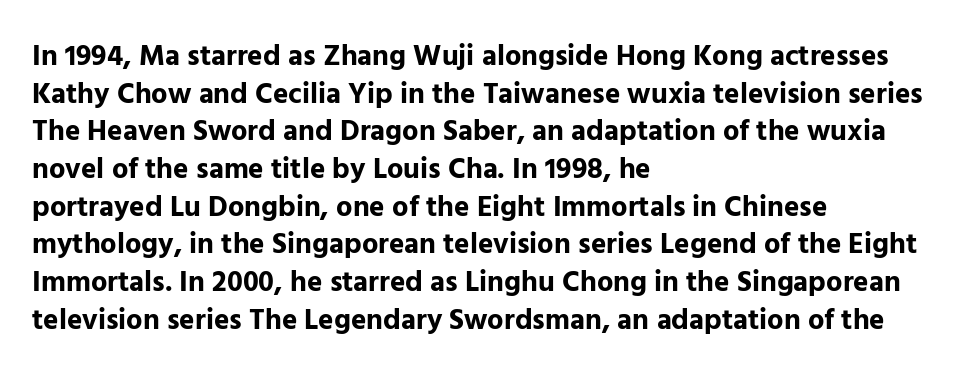
A typesetter would call this proportional, since set widths differ per character. Here the glyphs are tracked normally, forming tight word shapes. Pretty heavy lettering here — definitely bold. Each row of text sits above clean, open space. Nope, no serifs anywhere on these letters.
